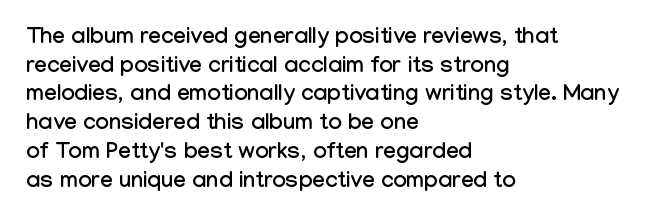
Quick note: not italic, upright. The letters sit at their default tracking, neither squeezed nor spread. The space between consecutive lines is moderate. This sample is left-justified, so line endings fall wherever the words run out. The string is rendered with underlining switched off.
